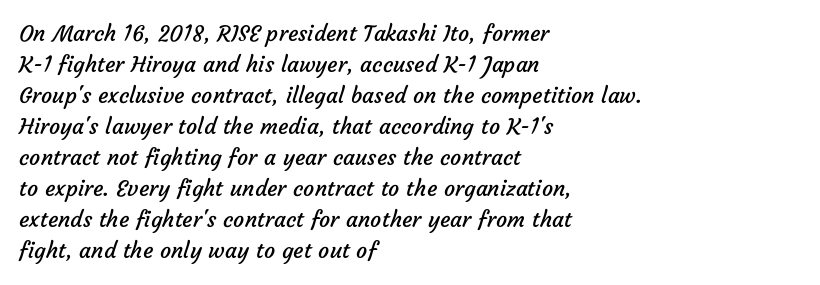
No word sits above an underline. Words appear dense and cohesive because spacing is normal. The ragged edge is on the right, which tells us the setting is flush left. If you measured baseline to baseline, you'd find a middling distance.
